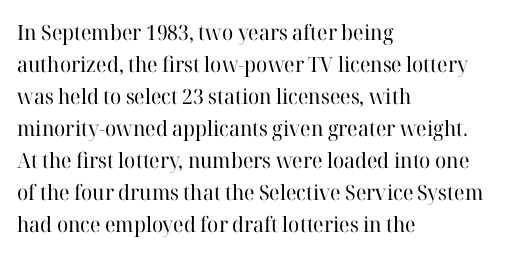
The image shows 21 px text type, upright; set left-aligned, normal line spacing (1.52x), normal letter spacing, not underlined.
